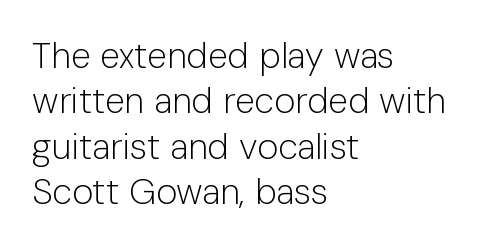
If you drew a ruler down the left edge, every line would touch it. The block of text has a typical density, with ordinary space between rows. Looks like regular typesetting: each glyph gets only the width it needs. The weight would be labelled regular, book, light, or lighter still.
